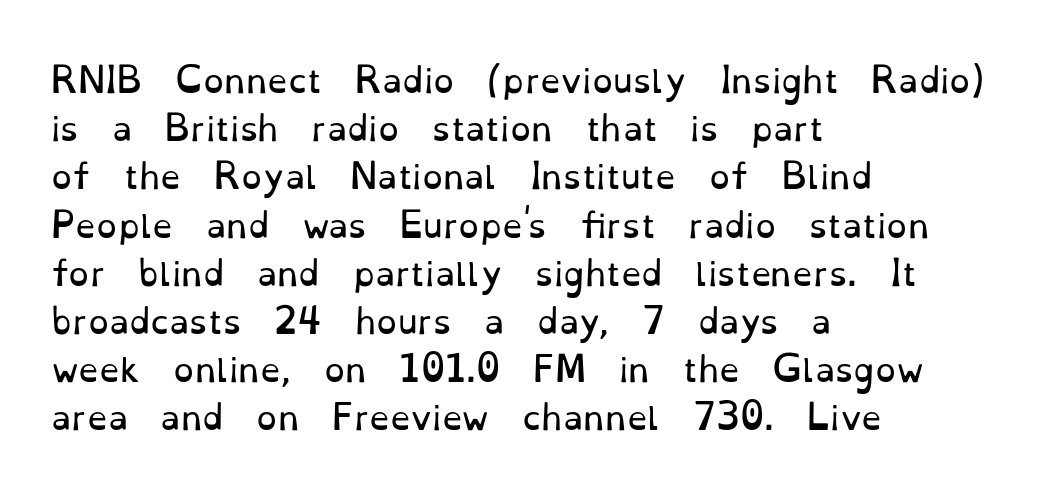
{"italic": "no", "bold": "no", "weight": "regular", "width": "normal", "stroke_contrast": "low", "x_height": "small", "monospaced": "no", "underline": "no", "align": "left", "line_spacing": "normal", "line_spacing_ratio": 1.46, "letter_spacing": "normal", "letter_spacing_em": 0.0, "glyph_px": 33}
